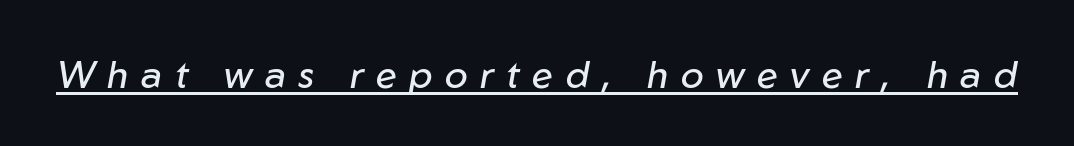
The image shows 38 px regular-weight type, italic (leaning right); set unusually wide letter spacing (+0.33 em), underlined; low stroke contrast and a medium x-height.
